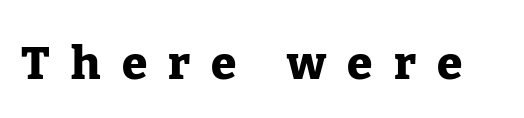
Q: Is the text bold? A: Yes.
Q: Is the text italic (slanted)? A: No, it is upright.
Q: Is the typeface a serif or a sans-serif typeface? A: Serif.
Q: Is the text underlined? A: No.
Q: Is the spacing between letters normal or unusually wide? A: Unusually wide.
Q: Width (condensed, normal, or wide)? A: Normal.
Q: Stroke contrast? A: Low.
Q: x-height? A: Medium.
Q: Monospaced? A: No.
